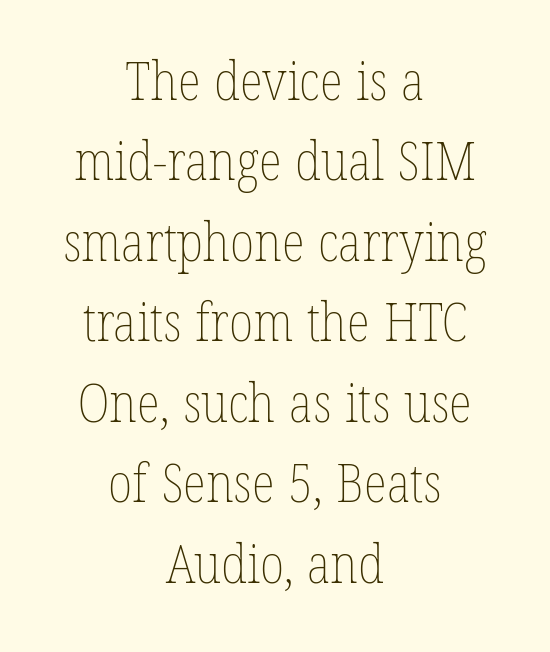
{"italic": "no", "bold": "no", "weight": "thin", "width": "condensed", "stroke_contrast": "low", "x_height": "medium", "monospaced": "no", "underline": "no", "align": "center", "line_spacing": "normal", "line_spacing_ratio": 1.49, "letter_spacing": "normal", "letter_spacing_em": 0.0, "glyph_px": 54}
